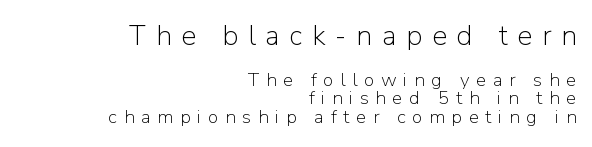
Q: Is the text bold? A: No.
Q: Is the text italic (slanted)? A: No, it is upright.
Q: Is the typeface a serif or a sans-serif typeface? A: Sans-serif.
Q: Is the text underlined? A: No.
Q: How is the paragraph aligned? A: Right-aligned.
Q: Is the spacing between letters normal or unusually wide? A: Unusually wide.
Q: Is the spacing between lines tight, normal or loose? A: Tight.
Q: Which block of text is set in a larger size, the first (top) or the second (bottom)? A: The first (top) one.
Q: Width (condensed, normal, or wide)? A: Normal.
Q: Stroke contrast? A: Low.
Q: x-height? A: Medium.
Q: Monospaced? A: No.
